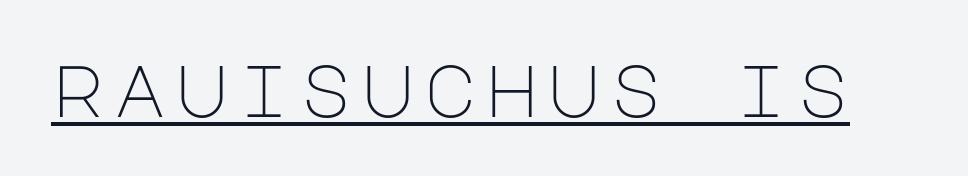
{"serif": "no", "italic": "no", "bold": "no", "weight": "light", "width": "normal", "stroke_contrast": "low", "x_height": "large", "underline": "yes", "glyph_px": 73}
